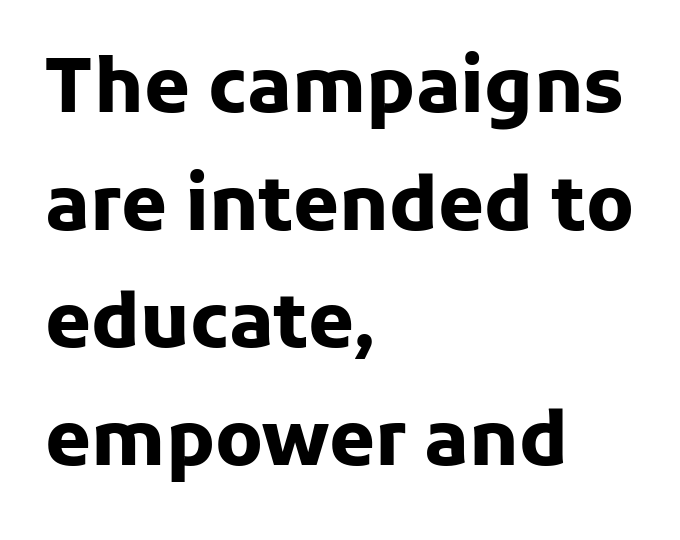
Q: Is the text bold? A: Yes.
Q: Is the text italic (slanted)? A: No, it is upright.
Q: Is the typeface a serif or a sans-serif typeface? A: Sans-serif.
Q: Is the text underlined? A: No.
Q: How is the paragraph aligned? A: Left-aligned.
Q: Is the spacing between letters normal or unusually wide? A: Normal.
Q: Is the spacing between lines tight, normal or loose? A: Normal.
Q: Width (condensed, normal, or wide)? A: Normal.
Q: Stroke contrast? A: Low.
Q: x-height? A: Medium.
Q: Monospaced? A: No.
